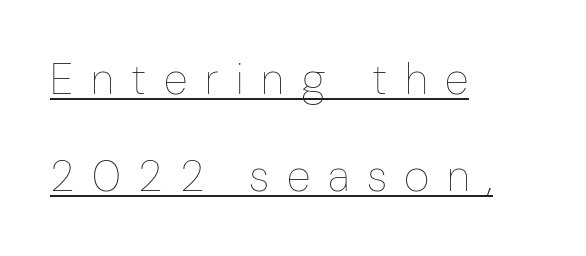
The image shows 44 px thin, condensed type, upright; set left-aligned, loose line spacing (2.21x), unusually wide letter spacing (+0.4 em), underlined; low stroke contrast and a medium x-height.
